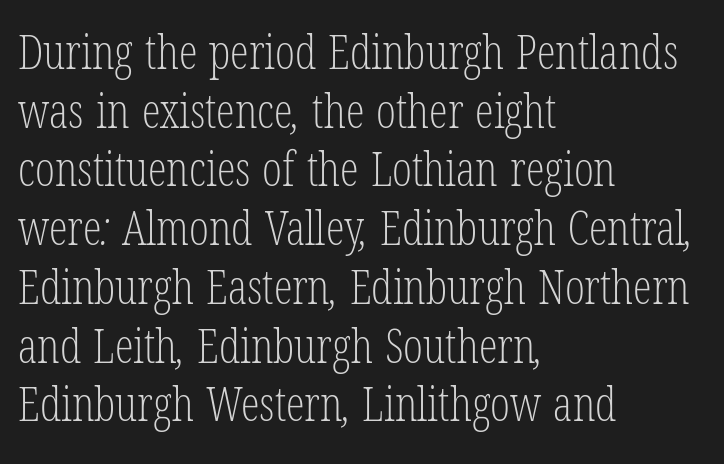
The image shows 47 px light, condensed serif type; set left-aligned, normal line spacing (1.25x), normal letter spacing, not underlined; low stroke contrast and a medium x-height.
